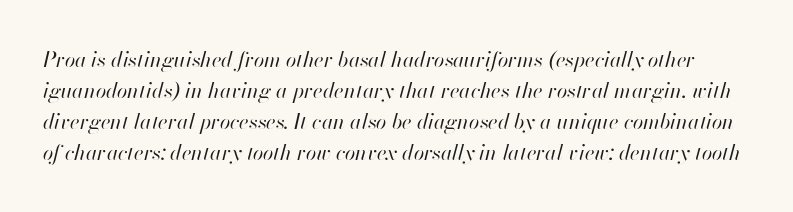
Q: Is the text bold? A: No.
Q: Is the text italic (slanted)? A: Yes, it leans right by about 13 degrees.
Q: Is the text underlined? A: No.
Q: Is the spacing between letters normal or unusually wide? A: Normal.
Q: Is the spacing between lines tight, normal or loose? A: Normal.
